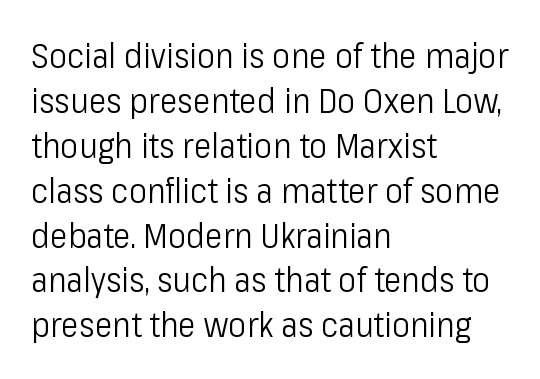
The image shows 34 px light, condensed sans-serif type, upright; set left-aligned, normal line spacing (1.32x), normal letter spacing, not underlined; low stroke contrast and a medium x-height.
